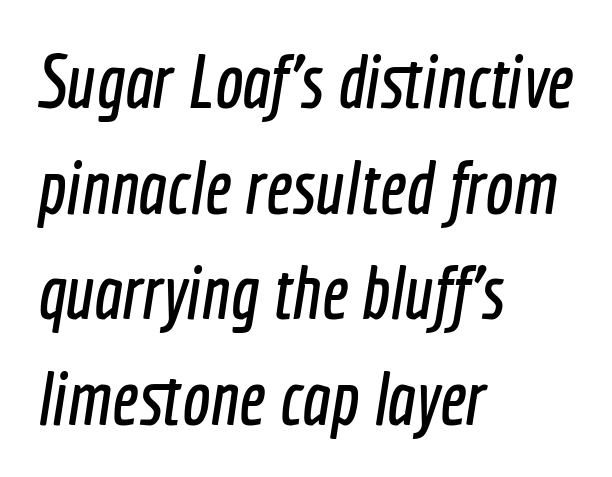
Does the leading feel generous? No, just average. The face used here is proportionally spaced, like ordinary book or web type. The font family rendered here belongs to the sans-serif group. Horizontal alignment here is leftward, the default for most running prose. Nobody touched the tracking dial on this one. The gap between lines stays unmarked.
